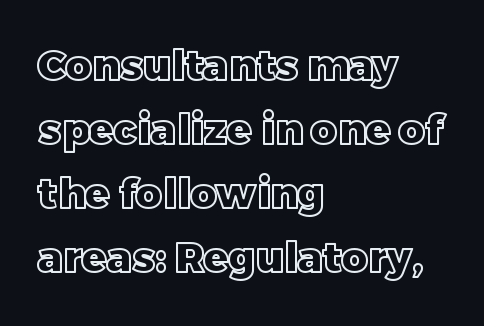
The image shows 41 px text type, upright; set left-aligned, normal line spacing (1.56x), normal letter spacing, not underlined; a large x-height.
